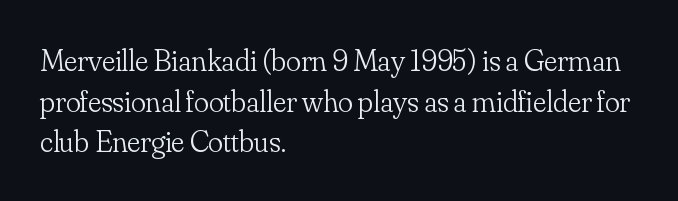
The type sits square on the baseline with zero lean. Each stroke keeps to a modest, everyday thickness or less. Think of a printed novel: that variable character pitch is what you see here. Plain, unruled lines of type. In terms of leading, this rendering sits right in the middle.
